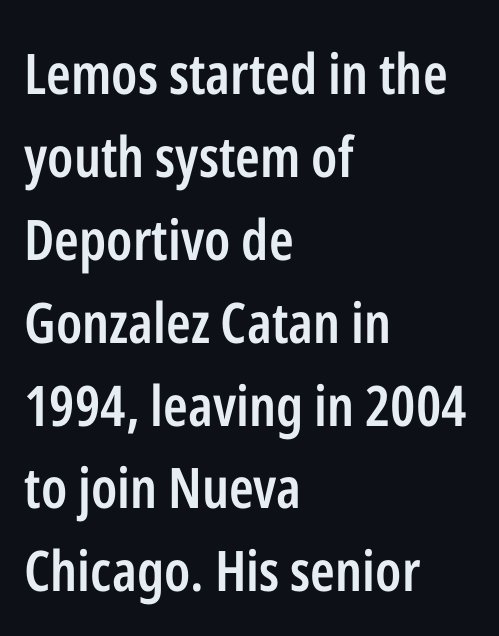
{"serif": "no", "italic": "no", "bold": "semi", "weight": "semibold", "width": "condensed", "stroke_contrast": "low", "x_height": "medium", "monospaced": "no", "underline": "no", "align": "left", "line_spacing": "normal", "line_spacing_ratio": 1.48, "letter_spacing": "normal", "letter_spacing_em": 0.0, "glyph_px": 56}
